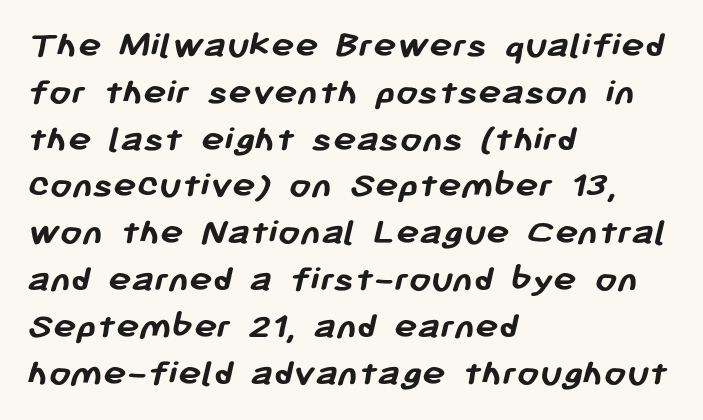
{"serif": "no", "bold": "yes", "weight": "semibold", "width": "normal", "stroke_contrast": "low", "x_height": "medium", "monospaced": "no", "underline": "no", "align": "left", "line_spacing_ratio": 1.2, "letter_spacing": "normal", "letter_spacing_em": 0.0, "glyph_px": 39}
